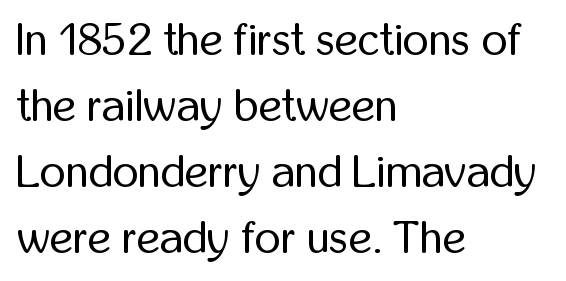
The image shows 45 px regular-weight, condensed sans-serif type, upright; set left-aligned, normal line spacing (1.47x), normal letter spacing, not underlined; low stroke contrast and a medium x-height.
